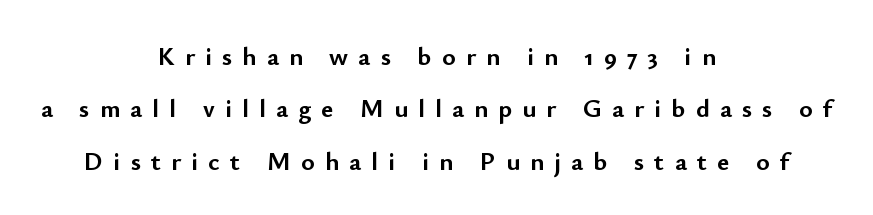
These lines were composed using upright roman letters. The block of text is sparse from top to bottom, with ample space between rows. Inter-character spacing is expanded well beyond the font's built-in metrics. Letters rest on an invisible, unmarked baseline. Is the block centered? Yes — each line is placed symmetrically about the middle. The rendering uses a bold face; every stroke is thick and dark.
